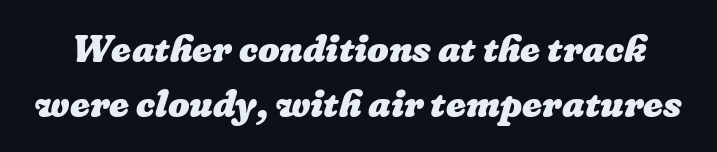
The image shows 38 px heavy type; set normal line spacing (1.46x), normal letter spacing, not underlined; low stroke contrast and a medium x-height.
